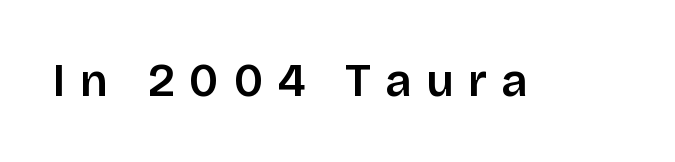
Any mark beneath the type? The region is blank. Nope, no serifs anywhere on these letters. Short note: letters widely spaced. Vertical strokes here are truly vertical. These lines are rendered in a variable-pitch font.
